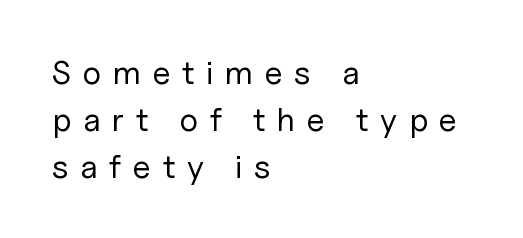
The image shows 33 px regular-weight sans-serif type, upright; set left-aligned, normal line spacing (1.42x), unusually wide letter spacing (+0.35 em), not underlined; low stroke contrast and a medium x-height.
